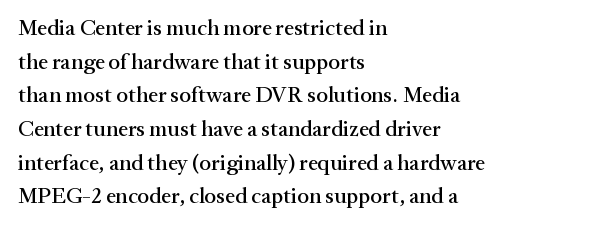
Q: Is the text italic (slanted)? A: No, it is upright.
Q: Is the text underlined? A: No.
Q: How is the paragraph aligned? A: Left-aligned.
Q: Is the spacing between letters normal or unusually wide? A: Normal.
Q: Is the spacing between lines tight, normal or loose? A: Normal.
